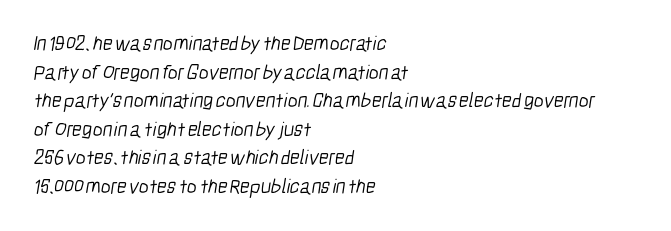
Q: Is the text bold? A: No.
Q: Is the text underlined? A: No.
Q: How is the paragraph aligned? A: Left-aligned.
Q: Is the spacing between letters normal or unusually wide? A: Normal.
Q: Is the spacing between lines tight, normal or loose? A: Normal.
